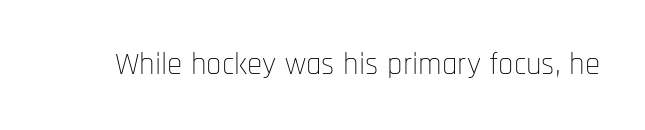
{"serif": "no", "italic": "no", "bold": "no", "weight": "thin", "width": "condensed", "stroke_contrast": "low", "x_height": "large", "monospaced": "no", "underline": "no", "letter_spacing": "normal", "letter_spacing_em": 0.0, "glyph_px": 31}
